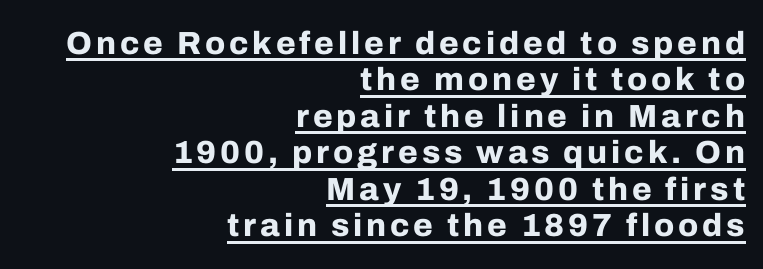
The image shows 32 px bold sans-serif type, upright; set right-aligned, tight line spacing (1.14x), underlined; low stroke contrast and a medium x-height.
